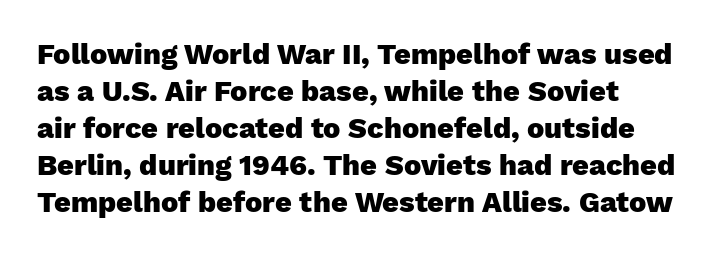
The image shows 29 px heavy sans-serif type, upright; set left-aligned, normal line spacing (1.28x), normal letter spacing, not underlined; low stroke contrast and a medium x-height.
